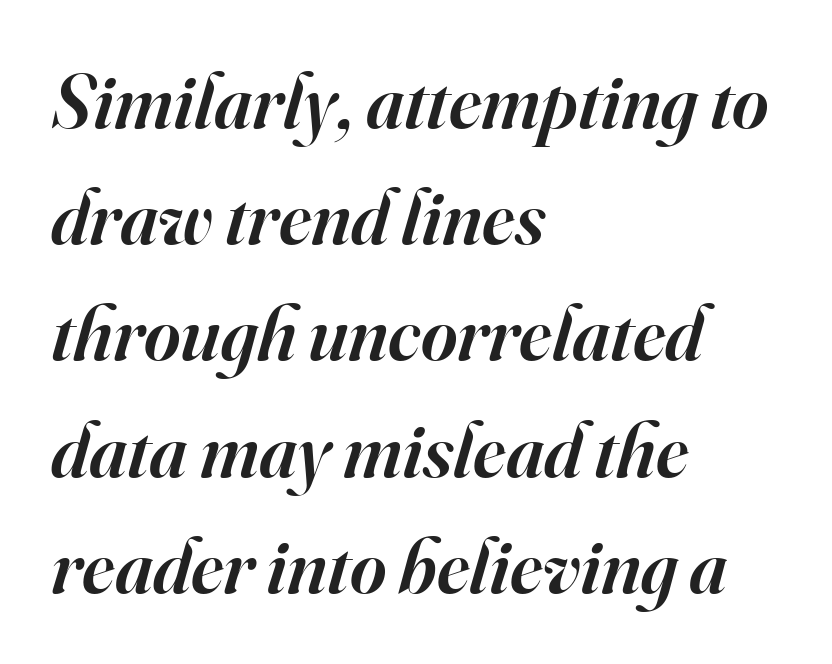
Q: Is the text bold? A: Semi-bold.
Q: Is the text italic (slanted)? A: Yes, it leans right by about 16 degrees.
Q: Is the typeface a serif or a sans-serif typeface? A: Serif.
Q: Is the text underlined? A: No.
Q: How is the paragraph aligned? A: Left-aligned.
Q: Is the spacing between letters normal or unusually wide? A: Normal.
Q: Is the spacing between lines tight, normal or loose? A: Normal.
Q: Width (condensed, normal, or wide)? A: Normal.
Q: Stroke contrast? A: High.
Q: x-height? A: Small.
Q: Monospaced? A: No.
